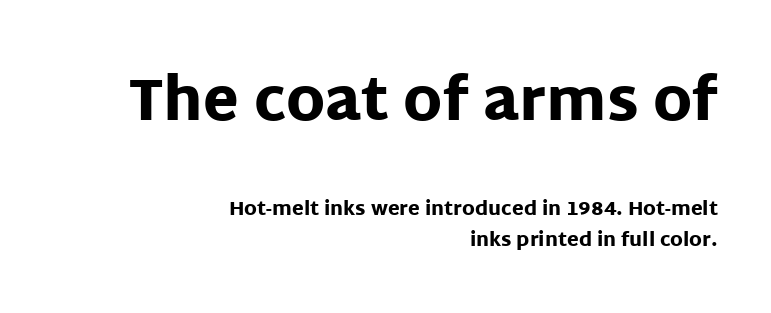
{"serif": "no", "italic": "no", "bold": "yes", "weight": "heavy", "width": "normal", "stroke_contrast": "low", "x_height": "large", "monospaced": "no", "underline": "no", "align": "right", "line_spacing": "normal", "line_spacing_ratio": 1.62, "letter_spacing": "normal", "letter_spacing_em": 0.0, "larger_block": "first", "size_ratio": 3.05, "glyph_px": 58}
